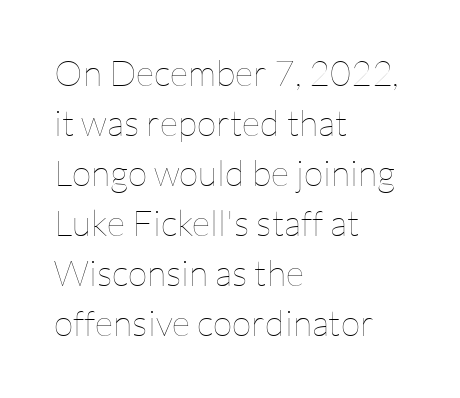
The image shows 36 px thin type, upright; set left-aligned, normal line spacing (1.39x), normal letter spacing, not underlined; low stroke contrast and a medium x-height.
